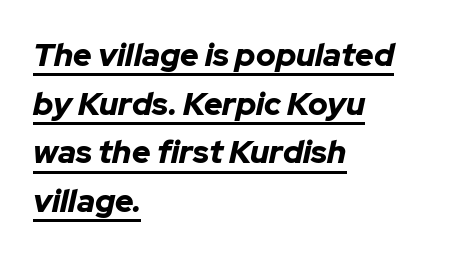
{"italic": "yes", "lean": "right", "slant_degrees": 12, "bold": "yes", "weight": "bold", "width": "normal", "stroke_contrast": "low", "x_height": "medium", "monospaced": "no", "underline": "yes", "align": "left", "line_spacing": "normal", "line_spacing_ratio": 1.52, "letter_spacing": "normal", "letter_spacing_em": 0.0, "glyph_px": 32}
